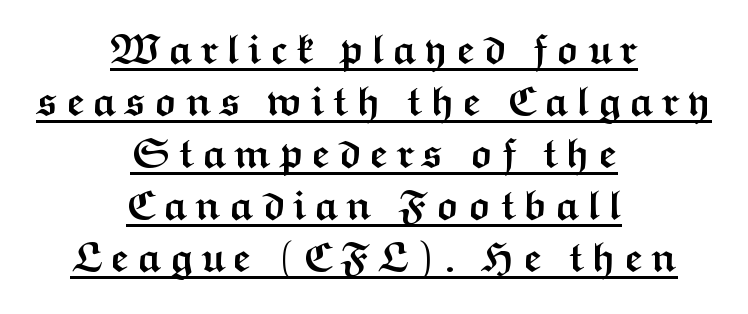
Looks like someone drew a line under every word here. The setting favours the middle, as headings and verse often do. Vertically, the passage feels balanced, rows spaced as you'd expect. These lines were composed using upright roman letters. Is this a fixed-width face? No — the glyphs have proportional, varying widths. Is this a sans? Yes — the strokes have no serifs.
